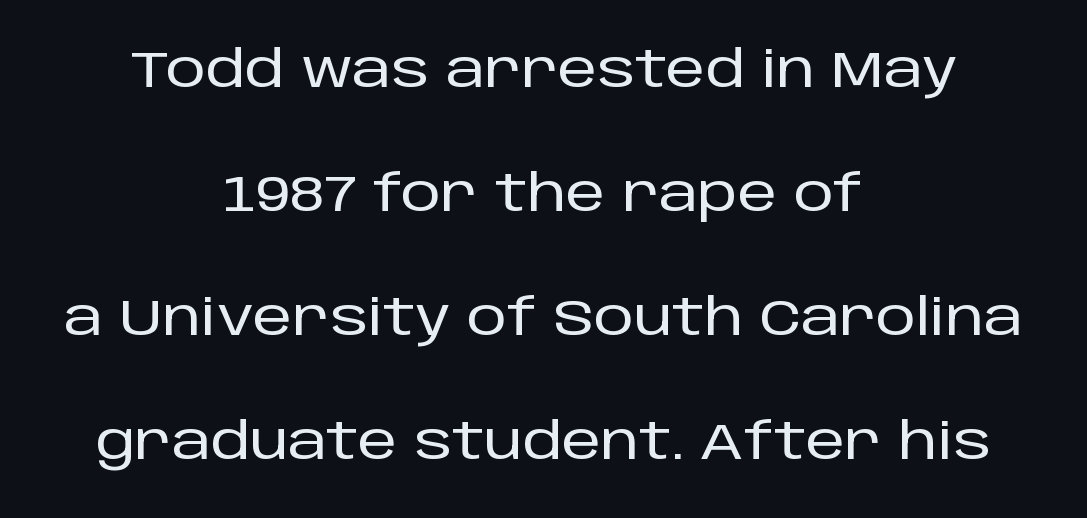
The strip under each line holds only bare page. Unlike italic type, these characters show no tilt at all. These lines stand farther apart than default settings would place them. The rendering shows plain stroke endings on the letterforms — a sans-serif design. Each word holds together tightly as a unit, with standard inter-letter gaps. The compositor balanced each line on the midline.
